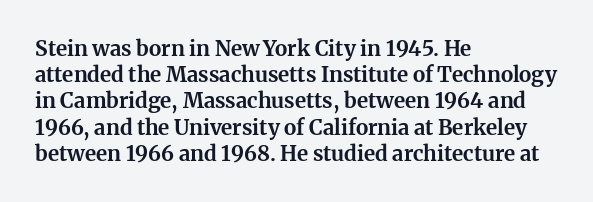
Q: Is the text bold? A: Yes.
Q: Is the text italic (slanted)? A: No, it is upright.
Q: Is the text underlined? A: No.
Q: How is the paragraph aligned? A: Left-aligned.
Q: Is the spacing between letters normal or unusually wide? A: Normal.
Q: Is the spacing between lines tight, normal or loose? A: Normal.
